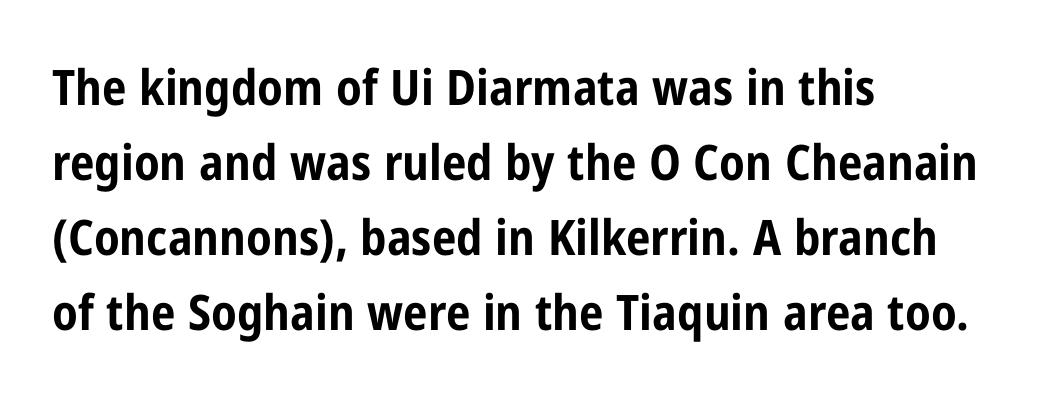
The image shows 49 px bold, condensed sans-serif type, upright; set left-aligned, normal line spacing (1.53x), normal letter spacing, not underlined; low stroke contrast and a medium x-height.
